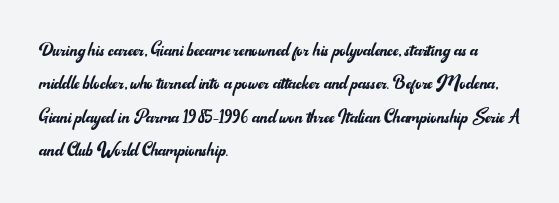
The image shows 23 px text type; set left-aligned, normal line spacing (1.45x), normal letter spacing, not underlined.
